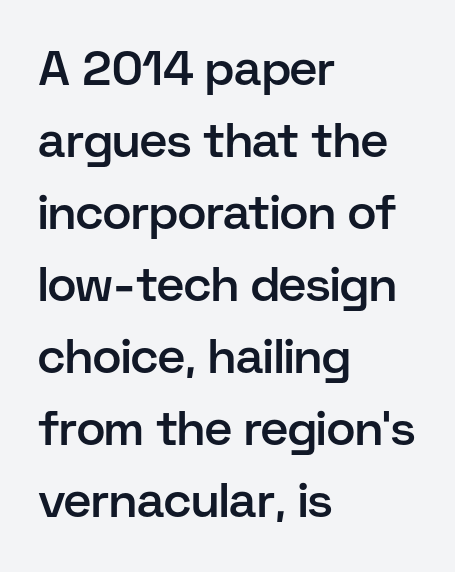
Q: Is the text bold? A: Semi-bold.
Q: Is the text italic (slanted)? A: No, it is upright.
Q: Is the typeface a serif or a sans-serif typeface? A: Sans-serif.
Q: Is the text underlined? A: No.
Q: How is the paragraph aligned? A: Left-aligned.
Q: Is the spacing between letters normal or unusually wide? A: Normal.
Q: Is the spacing between lines tight, normal or loose? A: Normal.
Q: Width (condensed, normal, or wide)? A: Normal.
Q: Stroke contrast? A: Low.
Q: x-height? A: Medium.
Q: Monospaced? A: No.
